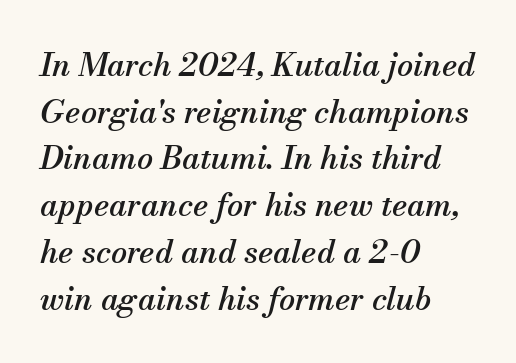
The glyphs are unaccompanied by any horizontal stroke below them. The space between consecutive lines is moderate. Here the glyphs are tracked normally, forming tight word shapes. Observe the lean: these are italic letterforms.
